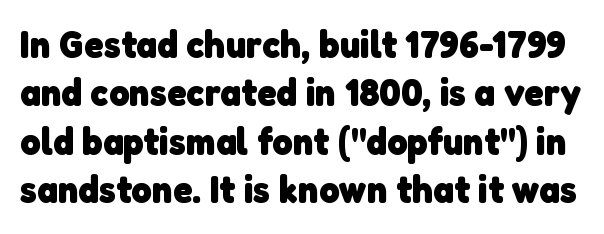
The image shows 39 px heavy sans-serif type; set line spacing 1.24x, normal letter spacing, not underlined; low stroke contrast and a medium x-height.
